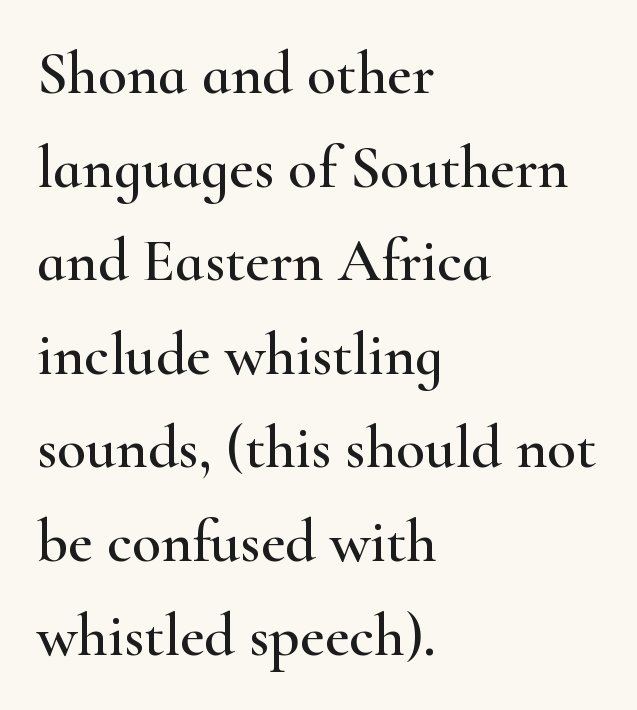
{"serif": "yes", "italic": "no", "width": "wide", "stroke_contrast": "high", "x_height": "small", "monospaced": "no", "underline": "no", "align": "left", "line_spacing": "normal", "line_spacing_ratio": 1.56, "letter_spacing": "normal", "letter_spacing_em": 0.0, "glyph_px": 60}
